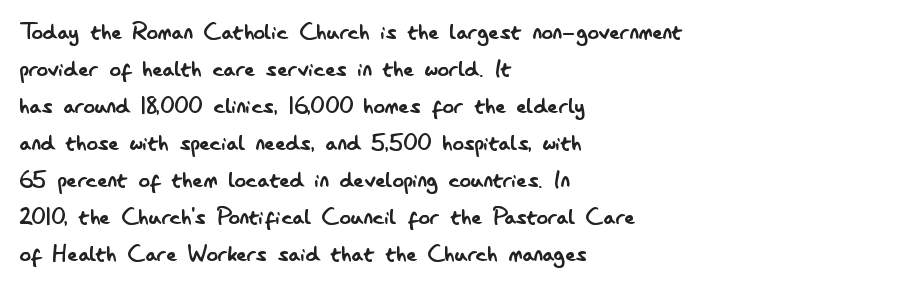
Q: Is the text bold? A: No.
Q: Is the text italic (slanted)? A: No, it is upright.
Q: Is the typeface a serif or a sans-serif typeface? A: Sans-serif.
Q: Is the text underlined? A: No.
Q: How is the paragraph aligned? A: Left-aligned.
Q: Is the spacing between letters normal or unusually wide? A: Normal.
Q: Is the spacing between lines tight, normal or loose? A: Normal.
Q: Width (condensed, normal, or wide)? A: Condensed.
Q: Stroke contrast? A: Low.
Q: x-height? A: Small.
Q: Monospaced? A: No.
